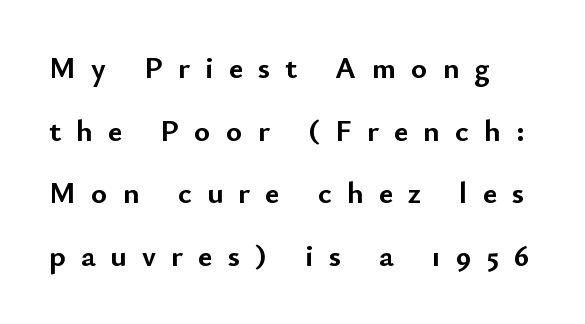
{"serif": "no", "italic": "no", "bold": "yes", "weight": "semibold", "width": "normal", "stroke_contrast": "low", "x_height": "small", "monospaced": "no", "underline": "no", "line_spacing": "loose", "line_spacing_ratio": 2.02, "letter_spacing": "wide", "letter_spacing_em": 0.49, "glyph_px": 31}
